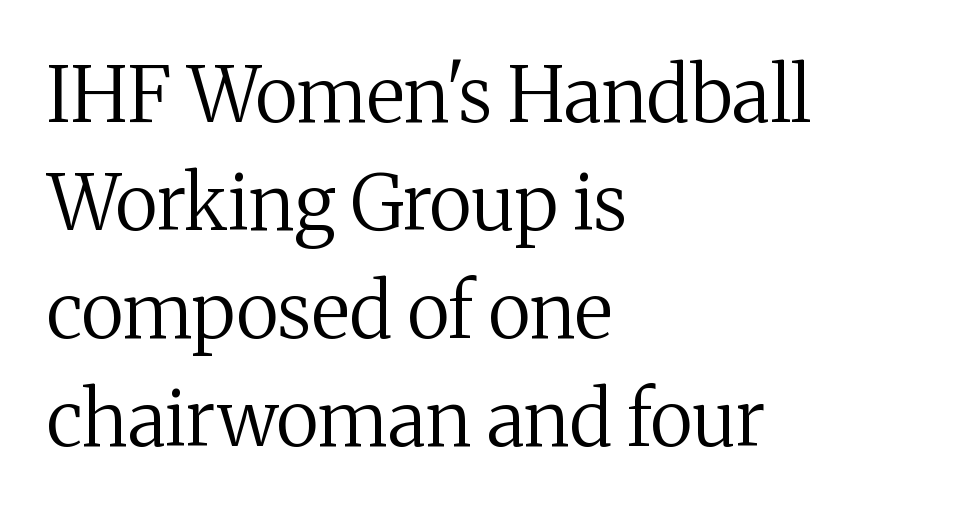
{"serif": "yes", "italic": "no", "bold": "no", "weight": "regular", "width": "normal", "stroke_contrast": "medium", "x_height": "medium", "monospaced": "no", "underline": "no", "align": "left", "line_spacing": "normal", "line_spacing_ratio": 1.42, "letter_spacing": "normal", "letter_spacing_em": 0.0, "glyph_px": 76}
